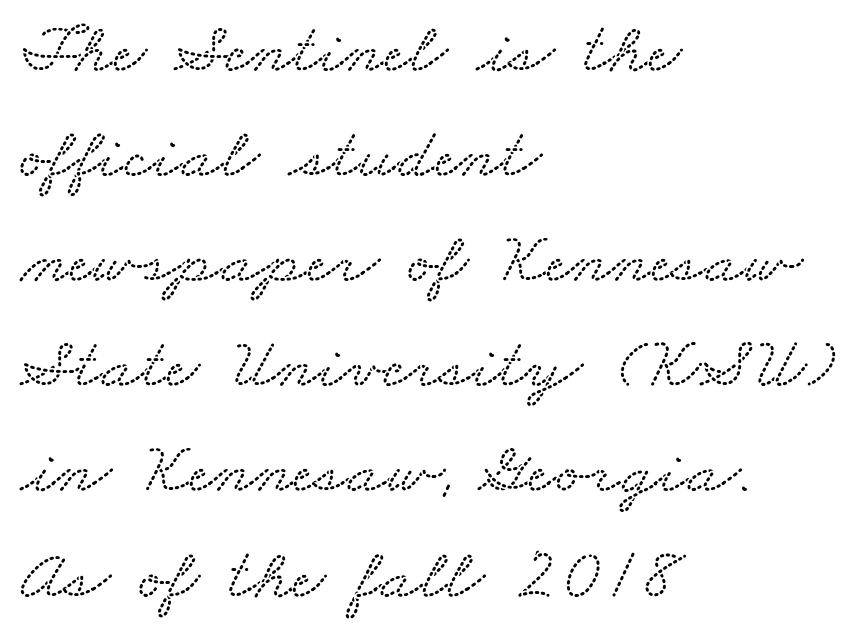
Typeset ragged right — the left edge is the straight one. The letters sit at their default tracking, neither squeezed nor spread. In terms of letterform style, serifs are clearly present. Proportional: the letters do not fall into vertical columns.
